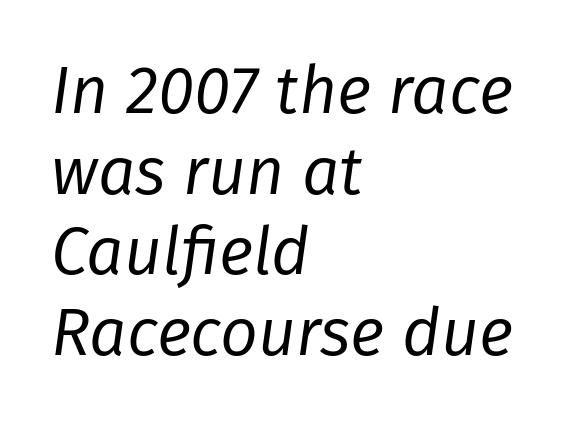
The image shows 66 px regular-weight type, italic (leaning right); set left-aligned, line spacing 1.22x, normal letter spacing, not underlined; low stroke contrast and a medium x-height.
